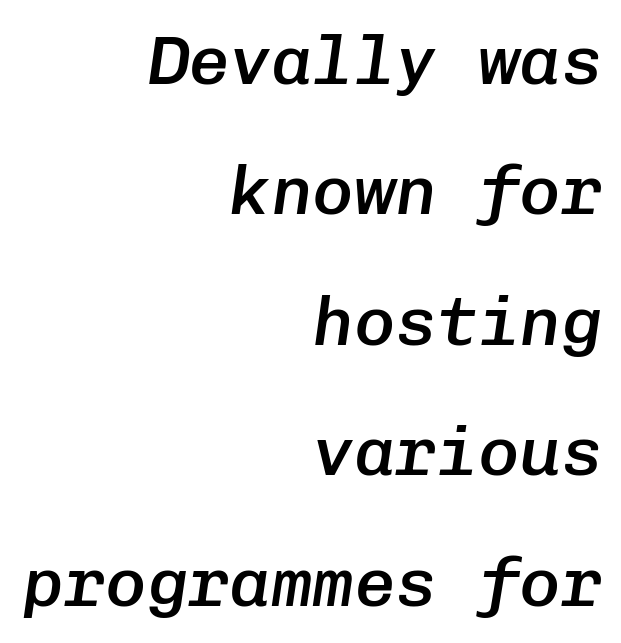
The specimen reads as italic at a glance. Alignment: flush right. The zone under the glyphs is completely vacant. Monospaced: the letters line up in strict vertical columns.
